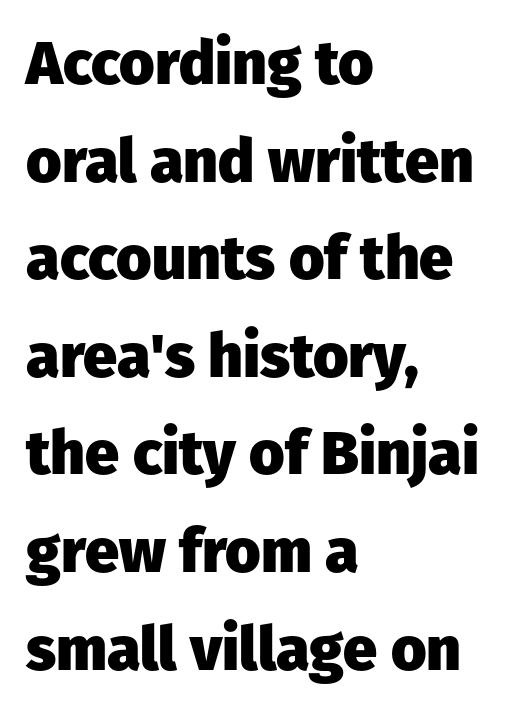
Look at the bottom of the vertical strokes: they stop flat, with no serifs. Posture: vertical. Typeset ragged right — the left edge is the straight one. Words appear dense and cohesive because spacing is normal. Stroke thickness is high; the sample reads as a true bold. Leading: standard.
